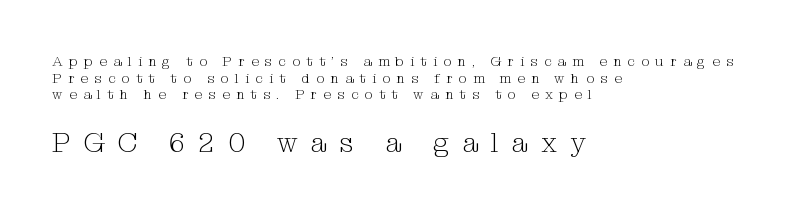
The image shows 28 px light serif type, upright; set left-aligned, line spacing 1.19x, unusually wide letter spacing (+0.45 em), not underlined; the second (bottom) block is 2.0x larger; medium stroke contrast and a medium x-height.
